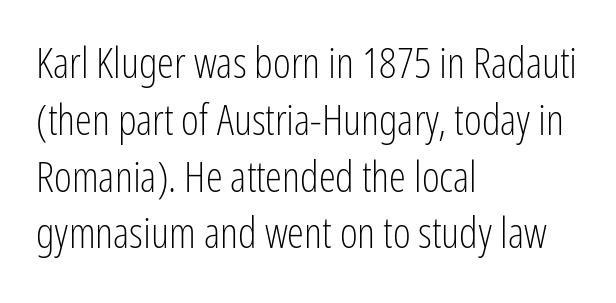
{"serif": "no", "italic": "no", "bold": "no", "weight": "light", "width": "condensed", "stroke_contrast": "low", "x_height": "medium", "monospaced": "no", "underline": "no", "align": "left", "line_spacing": "normal", "line_spacing_ratio": 1.32, "letter_spacing": "normal", "letter_spacing_em": 0.0, "glyph_px": 43}
